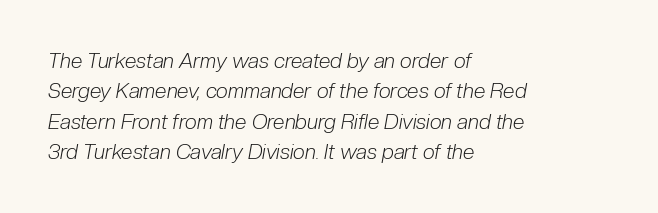
{"italic": "yes", "lean": "right", "slant_degrees": 10, "bold": "no", "underline": "no", "align": "left", "line_spacing": "normal", "line_spacing_ratio": 1.45, "letter_spacing": "normal", "letter_spacing_em": 0.0, "glyph_px": 21}
